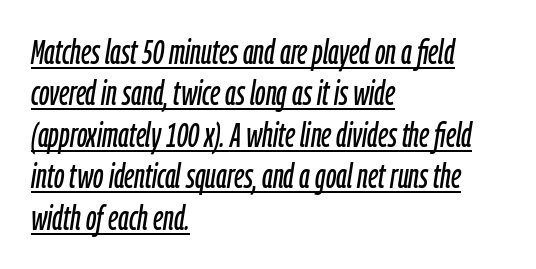
{"italic": "yes", "lean": "right", "slant_degrees": 9, "width": "condensed", "stroke_contrast": "low", "x_height": "medium", "monospaced": "no", "underline": "yes", "align": "left", "line_spacing_ratio": 1.22, "letter_spacing": "normal", "letter_spacing_em": 0.0, "glyph_px": 34}
